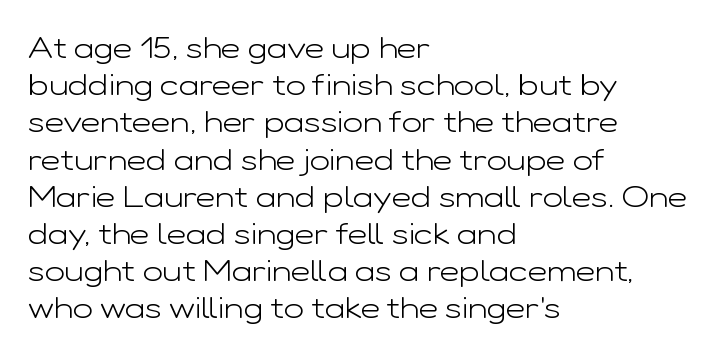
Q: Is the text bold? A: No.
Q: Is the text italic (slanted)? A: No, it is upright.
Q: Is the typeface a serif or a sans-serif typeface? A: Sans-serif.
Q: Is the text underlined? A: No.
Q: How is the paragraph aligned? A: Left-aligned.
Q: Is the spacing between letters normal or unusually wide? A: Normal.
Q: Width (condensed, normal, or wide)? A: Wide.
Q: Stroke contrast? A: Low.
Q: x-height? A: Medium.
Q: Monospaced? A: No.
